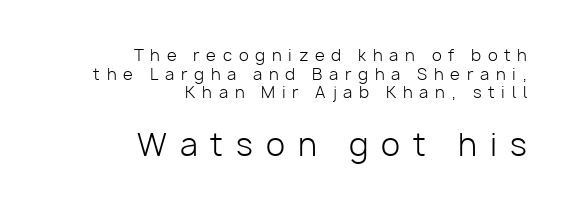
If you drew a line through each stem, it would be perfectly vertical. The weight tops out at a normal text grade. Each letter keeps its own natural width here, so spacing adapts to shape. The type family on display is of the sans-serif kind.
